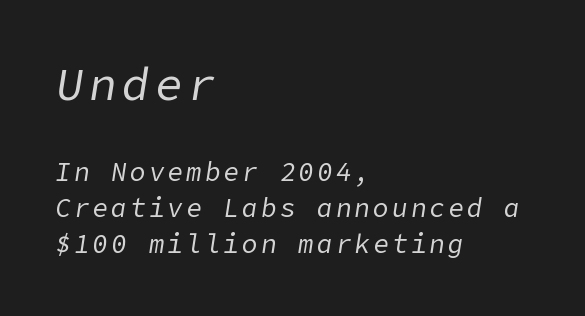
The letters are slanted; this is an italic face. Stroke mass is kept to a normal reading level or below. Check under the words: just untouched page. Here the first block reads like a headline and the second like body copy.
